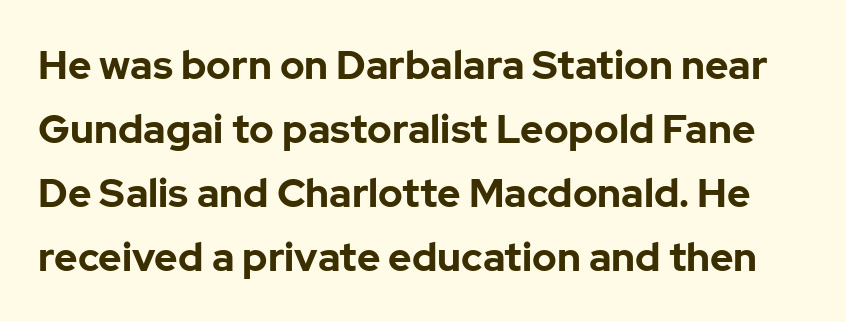
Q: Is the text bold? A: Yes.
Q: Is the text italic (slanted)? A: No, it is upright.
Q: Is the typeface a serif or a sans-serif typeface? A: Sans-serif.
Q: Is the text underlined? A: No.
Q: Is the spacing between letters normal or unusually wide? A: Normal.
Q: Is the spacing between lines tight, normal or loose? A: Normal.
Q: Width (condensed, normal, or wide)? A: Normal.
Q: Stroke contrast? A: Low.
Q: x-height? A: Medium.
Q: Monospaced? A: No.
